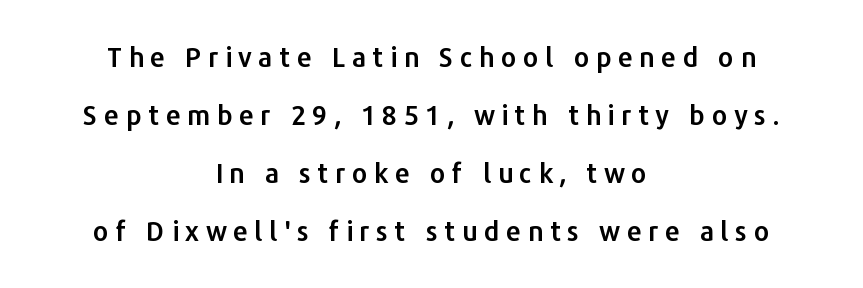
The image shows 27 px text type, upright; set centered, loose line spacing (2.15x), unusually wide letter spacing (+0.23 em), not underlined.
